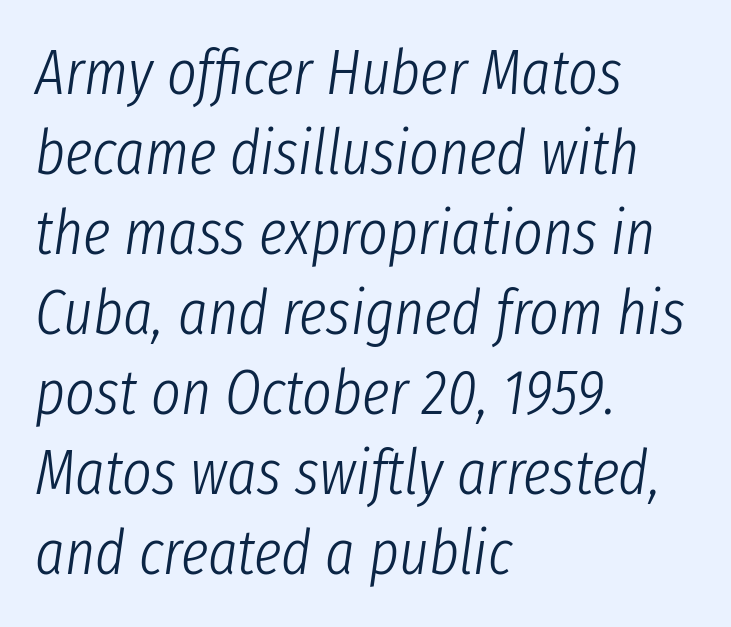
The image shows 63 px light, condensed type, italic (leaning right); set left-aligned, normal line spacing (1.27x), normal letter spacing, not underlined; low stroke contrast and a medium x-height.
